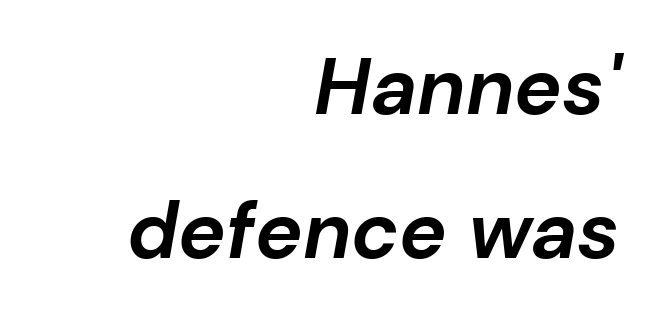
Q: Is the text bold? A: Yes.
Q: Is the text italic (slanted)? A: Yes, it leans right by about 10 degrees.
Q: Is the text underlined? A: No.
Q: How is the paragraph aligned? A: Right-aligned.
Q: Is the spacing between letters normal or unusually wide? A: Normal.
Q: Width (condensed, normal, or wide)? A: Normal.
Q: Stroke contrast? A: Low.
Q: x-height? A: Medium.
Q: Monospaced? A: No.
